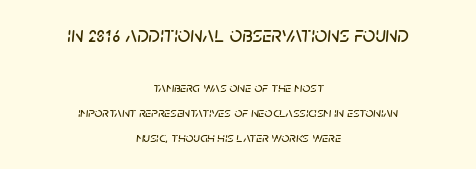
The image shows 22 px text type, italic (leaning right); set centered, line spacing 1.79x, normal letter spacing, not underlined; the first (top) block is 1.57x larger.
